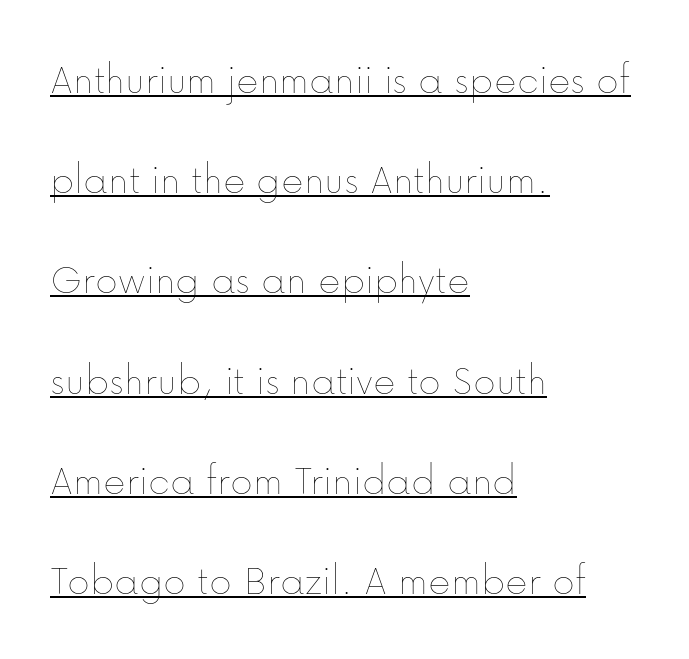
Notice the wide empty band between every row — that's loose leading. This reads as an unemphasized weight, regular at the heaviest. Ascenders rise straight up at ninety degrees. The rendering uses natural spacing where letterforms have individual widths. Every row of glyphs begins at an identical x-position on the left. Nothing unusual about the tracking: characters are spaced as the font intends.
